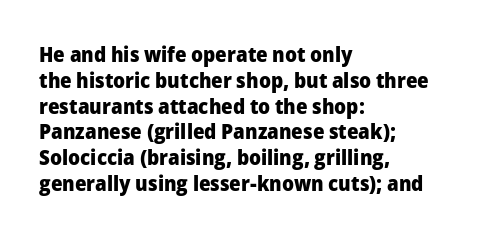
The letters stand upright; this is a roman face. Every row of glyphs begins at an identical x-position on the left. Between one letter and the next there's only the usual sliver of space. Caption: bold face, heavy strokes.
